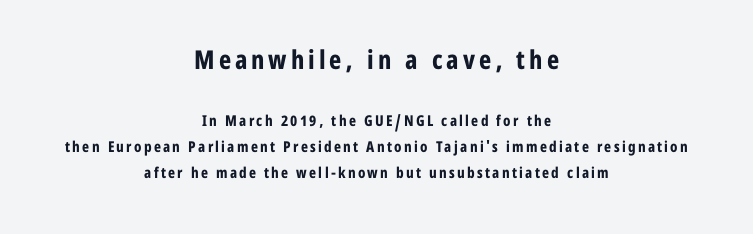
Q: Is the text bold? A: Yes.
Q: Is the text italic (slanted)? A: No, it is upright.
Q: Is the text underlined? A: No.
Q: How is the paragraph aligned? A: Centered.
Q: Which block of text is set in a larger size, the first (top) or the second (bottom)? A: The first (top) one.
